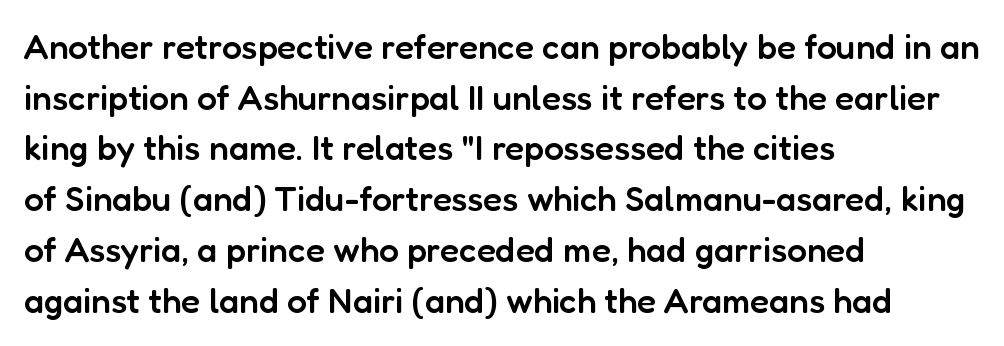
Q: Is the text bold? A: Semi-bold.
Q: Is the text italic (slanted)? A: No, it is upright.
Q: Is the typeface a serif or a sans-serif typeface? A: Sans-serif.
Q: Is the text underlined? A: No.
Q: How is the paragraph aligned? A: Left-aligned.
Q: Is the spacing between letters normal or unusually wide? A: Normal.
Q: Is the spacing between lines tight, normal or loose? A: Normal.
Q: Width (condensed, normal, or wide)? A: Normal.
Q: Stroke contrast? A: Low.
Q: x-height? A: Medium.
Q: Monospaced? A: No.
